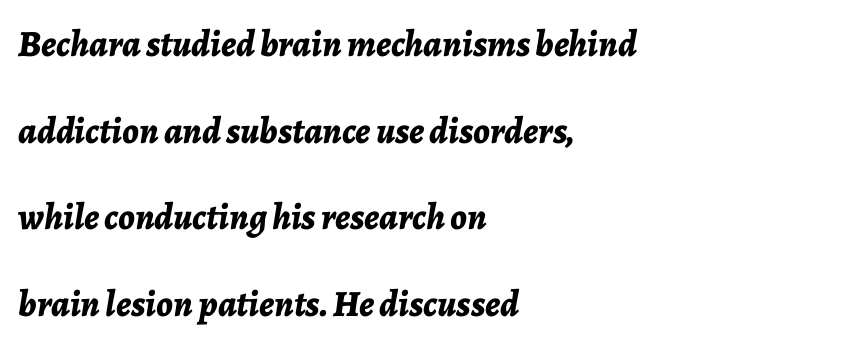
These words are printed bold, with thick strokes throughout. Whoever set this chose breathing room over compactness in the vertical rhythm. Compared with a centered layout, this one pins lines to the left instead. Any mark beneath the type? The region is blank. A typesetter would call this proportional, since set widths differ per character. Slant detected: the letters are inclined.
